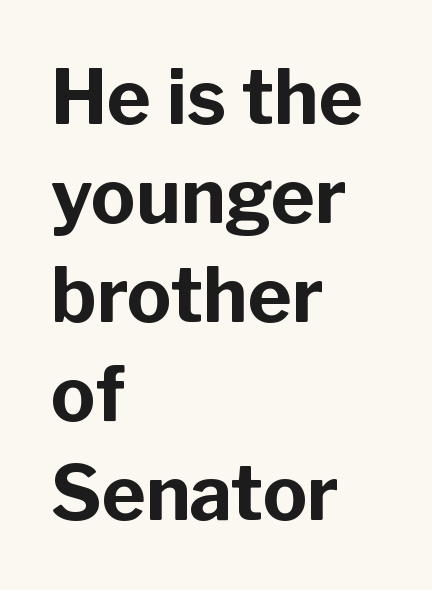
If you measured baseline to baseline, you'd find a middling distance. Character widths vary here, with narrow letters taking less room than wide ones. You can tell it's not italic because the verticals are truly vertical. The string is rendered with underlining switched off. The characters look thick and weighty, a clear bold. Reading down the block, your eye returns to a fixed left position each line.
